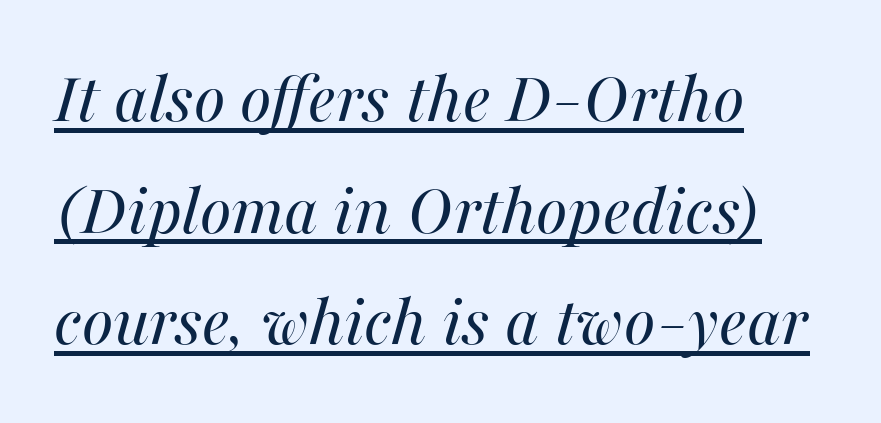
The letters advance in unequal steps, a hallmark of proportional type. Does a line run under the words? Yes, clearly. The horizontal fit of the characters is conventional and even. The font is comparable to plain body text, perhaps lighter.
